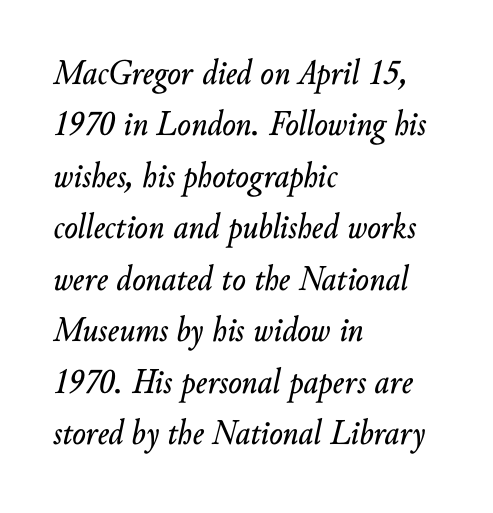
{"italic": "yes", "lean": "right", "slant_degrees": 10, "width": "normal", "stroke_contrast": "low", "x_height": "small", "monospaced": "no", "underline": "no", "align": "left", "line_spacing": "normal", "line_spacing_ratio": 1.43, "letter_spacing": "normal", "letter_spacing_em": 0.0, "glyph_px": 36}
